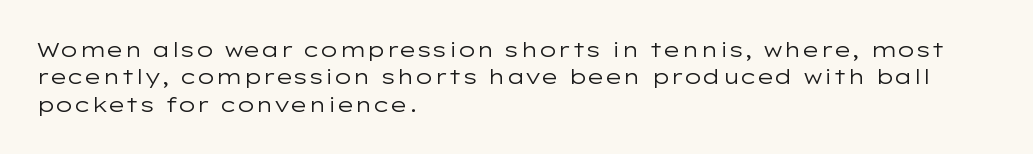
{"italic": "no", "bold": "no", "underline": "no", "align": "left", "line_spacing": "normal", "line_spacing_ratio": 1.3, "letter_spacing": "normal", "letter_spacing_em": 0.0, "glyph_px": 21}
